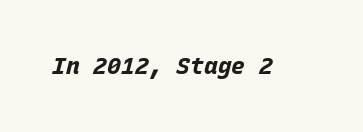
The image shows 23 px bold type, italic (leaning right); set normal letter spacing, not underlined.
